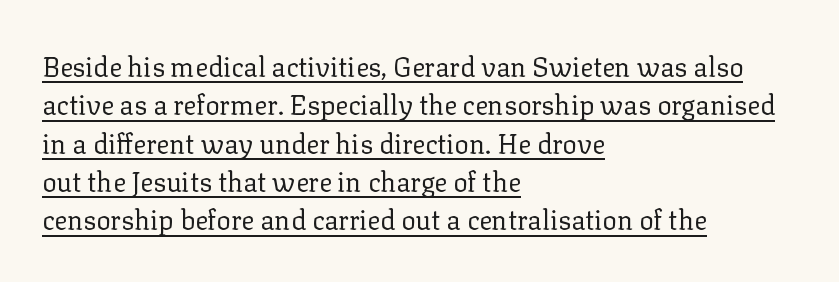
The image shows 27 px text type, upright; set left-aligned, normal line spacing (1.42x), normal letter spacing, underlined.
